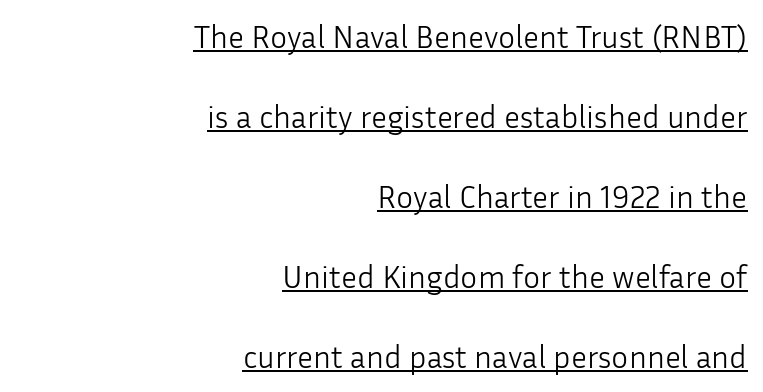
Q: Is the text bold? A: No.
Q: Is the text italic (slanted)? A: No, it is upright.
Q: Is the typeface a serif or a sans-serif typeface? A: Sans-serif.
Q: Is the text underlined? A: Yes.
Q: How is the paragraph aligned? A: Right-aligned.
Q: Is the spacing between letters normal or unusually wide? A: Normal.
Q: Is the spacing between lines tight, normal or loose? A: Loose.
Q: Width (condensed, normal, or wide)? A: Normal.
Q: Stroke contrast? A: Low.
Q: x-height? A: Medium.
Q: Monospaced? A: No.
